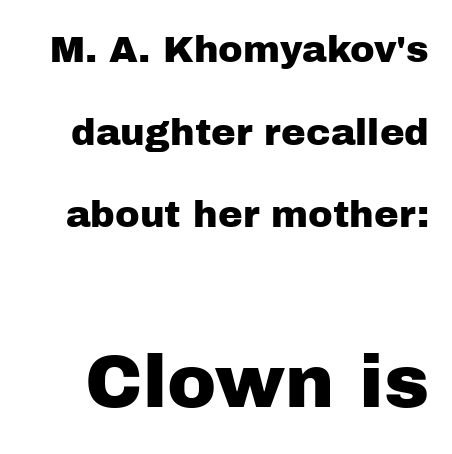
Q: Is the text italic (slanted)? A: No, it is upright.
Q: Is the typeface a serif or a sans-serif typeface? A: Sans-serif.
Q: Is the text underlined? A: No.
Q: Is the spacing between letters normal or unusually wide? A: Normal.
Q: Is the spacing between lines tight, normal or loose? A: Loose.
Q: Which block of text is set in a larger size, the first (top) or the second (bottom)? A: The second (bottom) one.
Q: Width (condensed, normal, or wide)? A: Normal.
Q: Stroke contrast? A: Low.
Q: x-height? A: Medium.
Q: Monospaced? A: No.
